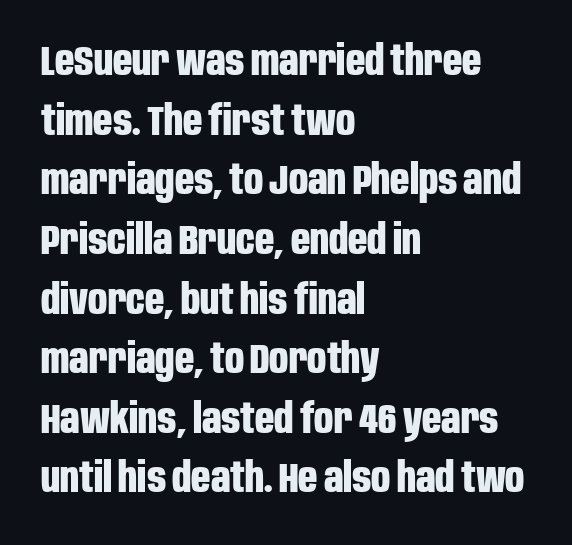
{"serif": "no", "italic": "no", "bold": "yes", "weight": "bold", "width": "condensed", "stroke_contrast": "low", "x_height": "large", "monospaced": "no", "underline": "no", "align": "left", "line_spacing": "normal", "line_spacing_ratio": 1.42, "letter_spacing": "normal", "letter_spacing_em": 0.0, "glyph_px": 42}
